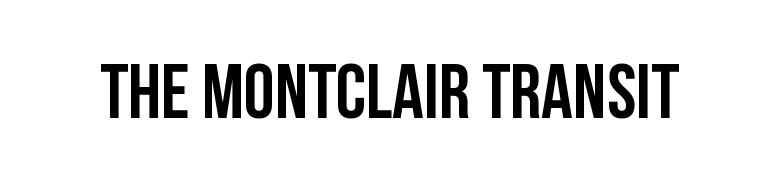
The string is rendered with underlining switched off. Each letter keeps its own natural width here, so spacing adapts to shape. Ordinary non-slanted type is in use. Does the type have serifs? No, each stem ends abruptly. Standard letterfit; no display-style spreading of the glyphs.
